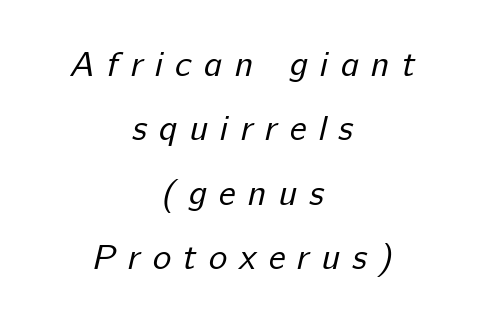
The passage shown is not bold in any degree. Observe the absence of serifs on each vertical stroke in this sample. The line texture is sparse and dotted thanks to wide tracking. The face used here is proportionally spaced, like ordinary book or web type. Each row of text sits above clean, open space. The setting favours the middle, as headings and verse often do.
